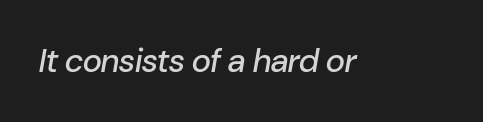
{"italic": "yes", "lean": "right", "slant_degrees": 10, "width": "normal", "stroke_contrast": "low", "x_height": "medium", "monospaced": "no", "underline": "no", "letter_spacing": "normal", "letter_spacing_em": 0.0, "glyph_px": 33}
